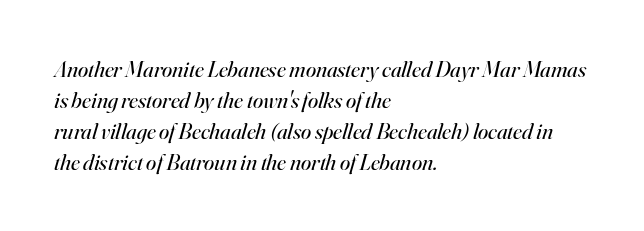
{"italic": "yes", "lean": "right", "slant_degrees": 16, "bold": "no", "underline": "no", "align": "left", "line_spacing": "normal", "line_spacing_ratio": 1.35, "letter_spacing": "normal", "letter_spacing_em": 0.0, "glyph_px": 23}
